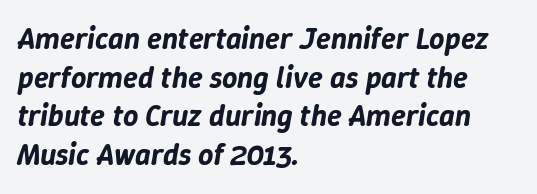
{"italic": "yes", "lean": "right", "slant_degrees": 9, "width": "normal", "stroke_contrast": "low", "x_height": "medium", "monospaced": "no", "underline": "no", "align": "left", "line_spacing": "normal", "line_spacing_ratio": 1.29, "letter_spacing": "normal", "letter_spacing_em": 0.0, "glyph_px": 30}
